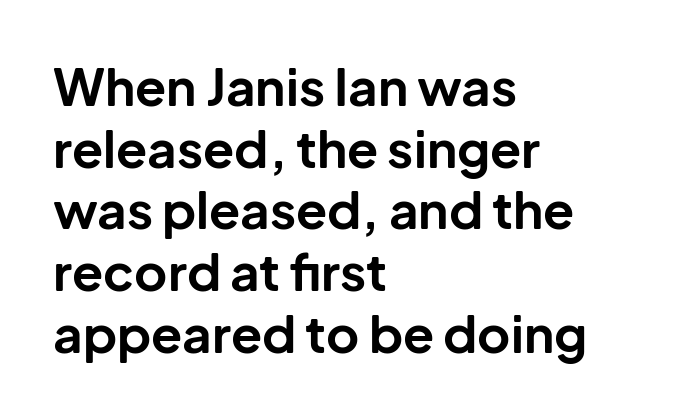
{"serif": "no", "italic": "no", "bold": "yes", "weight": "bold", "width": "normal", "stroke_contrast": "low", "x_height": "medium", "monospaced": "no", "underline": "no", "align": "left", "line_spacing_ratio": 1.21, "letter_spacing": "normal", "letter_spacing_em": 0.0, "glyph_px": 51}
